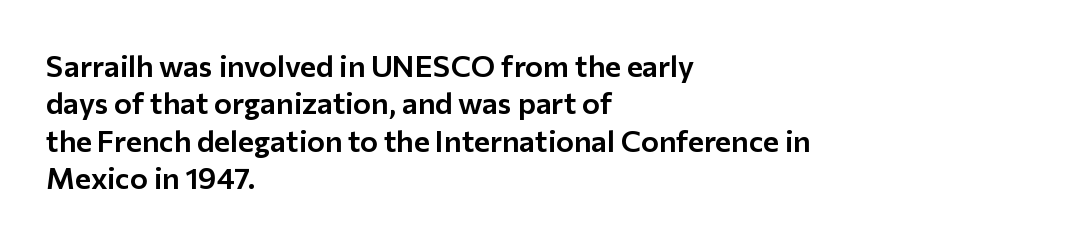
One-word summary of the alignment: left. You can tell it's not italic because the verticals are truly vertical. Bare-footed words on every line. This rendering employs a face without finishing strokes, i.e., a sans-serif. Compared with typical paragraphs, the rows here are spaced about the same. The line texture is even and compact thanks to regular tracking.
